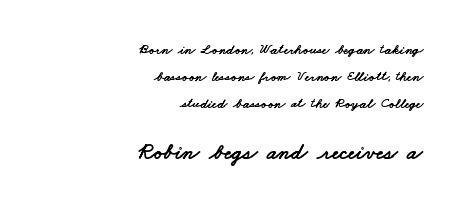
{"underline": "no", "align": "right", "line_spacing": "loose", "line_spacing_ratio": 1.94, "letter_spacing": "normal", "letter_spacing_em": 0.0, "larger_block": "second", "size_ratio": 1.64, "glyph_px": 23}
